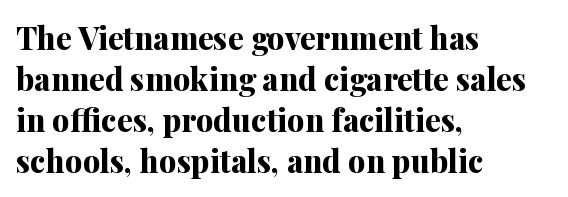
The image shows 31 px bold serif type, upright; set left-aligned, normal line spacing (1.32x), normal letter spacing, not underlined; medium stroke contrast and a medium x-height.
